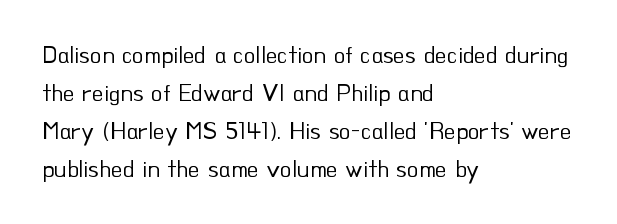
{"italic": "no", "bold": "no", "underline": "no", "align": "left", "line_spacing": "normal", "line_spacing_ratio": 1.59, "letter_spacing": "normal", "letter_spacing_em": 0.0, "glyph_px": 24}
